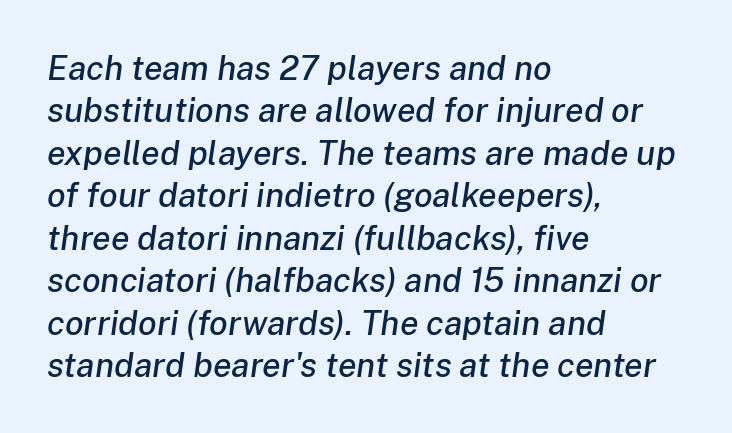
{"italic": "yes", "lean": "right", "slant_degrees": 8, "width": "normal", "stroke_contrast": "low", "x_height": "medium", "monospaced": "no", "underline": "no", "align": "left", "line_spacing": "normal", "line_spacing_ratio": 1.25, "letter_spacing": "normal", "letter_spacing_em": 0.0, "glyph_px": 34}
